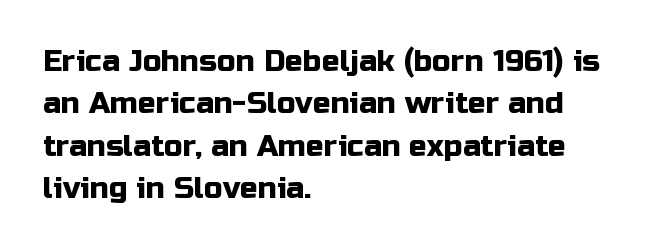
You can tell from the bare stems that sans-serif type was used. If you drew a line through each stem, it would be perfectly vertical. There is no visible air inserted between adjacent glyphs. Note the varied advance widths — an 'i' is clearly narrower than an 'm'.
